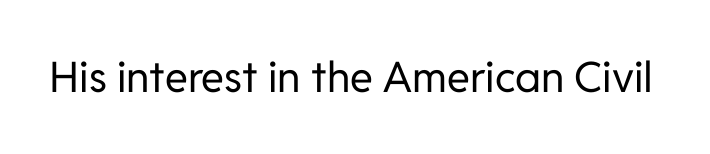
Note: no serifs on the glyphs. The zone under the glyphs is completely vacant. These lines are rendered in a variable-pitch font. The letters stand straight up with perfectly vertical stems.
